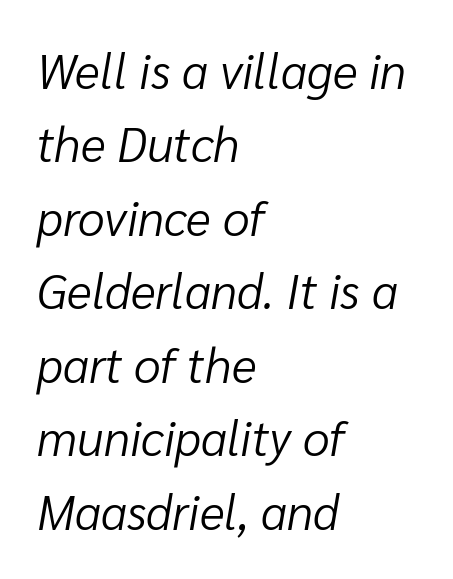
The line-height multiplier appears to be the usual default. This rendering features lettering with no underline. The letters are slanted; this is an italic face. No extra tracking has been applied to these lines.
